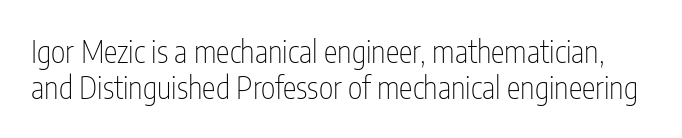
The letterforms sit shoulder to shoulder at normal distance. Style check: upright. Honestly, there is no underline to notice here at all. Each stroke keeps to a modest, everyday thickness or less.
